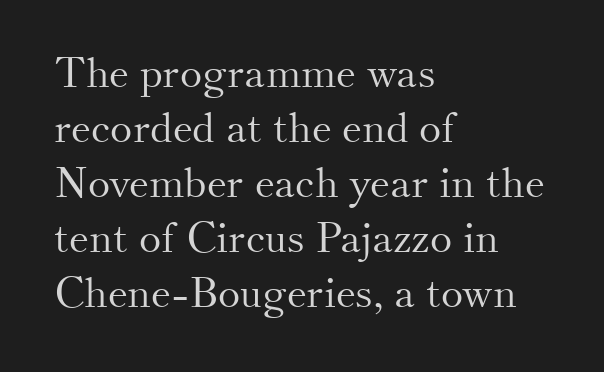
Q: Is the text bold? A: No.
Q: Is the text italic (slanted)? A: No, it is upright.
Q: Is the typeface a serif or a sans-serif typeface? A: Serif.
Q: Is the text underlined? A: No.
Q: How is the paragraph aligned? A: Left-aligned.
Q: Is the spacing between letters normal or unusually wide? A: Normal.
Q: Is the spacing between lines tight, normal or loose? A: Normal.
Q: Width (condensed, normal, or wide)? A: Normal.
Q: Stroke contrast? A: Medium.
Q: x-height? A: Small.
Q: Monospaced? A: No.
